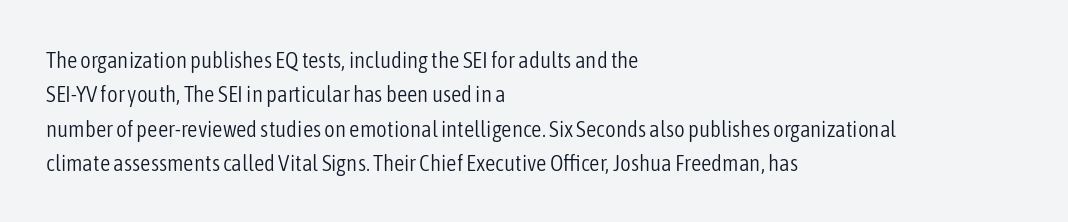
Q: Is the text bold? A: No.
Q: Is the text italic (slanted)? A: No, it is upright.
Q: Is the text underlined? A: No.
Q: How is the paragraph aligned? A: Left-aligned.
Q: Is the spacing between letters normal or unusually wide? A: Normal.
Q: Is the spacing between lines tight, normal or loose? A: Normal.
